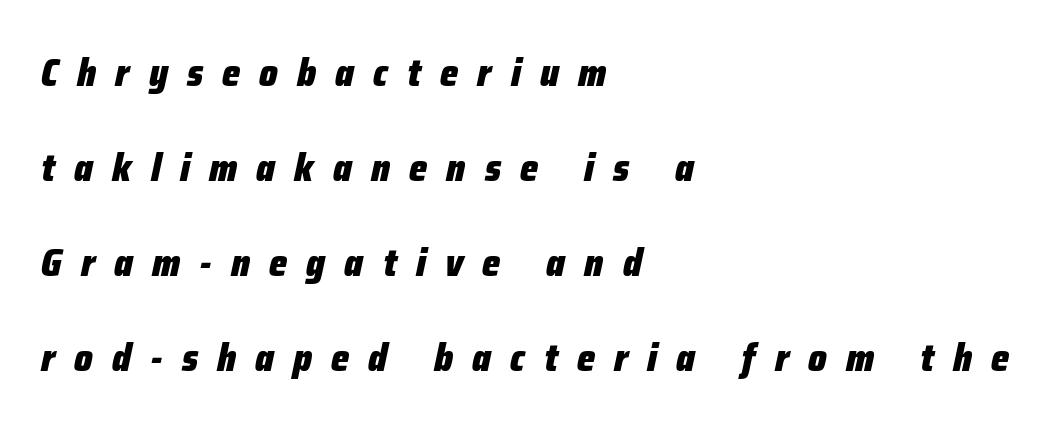
Q: Is the text bold? A: Yes.
Q: Is the text italic (slanted)? A: Yes, it leans right by about 12 degrees.
Q: Is the text underlined? A: No.
Q: How is the paragraph aligned? A: Left-aligned.
Q: Is the spacing between letters normal or unusually wide? A: Unusually wide.
Q: Is the spacing between lines tight, normal or loose? A: Loose.
Q: Width (condensed, normal, or wide)? A: Condensed.
Q: Stroke contrast? A: Low.
Q: x-height? A: Medium.
Q: Monospaced? A: No.
